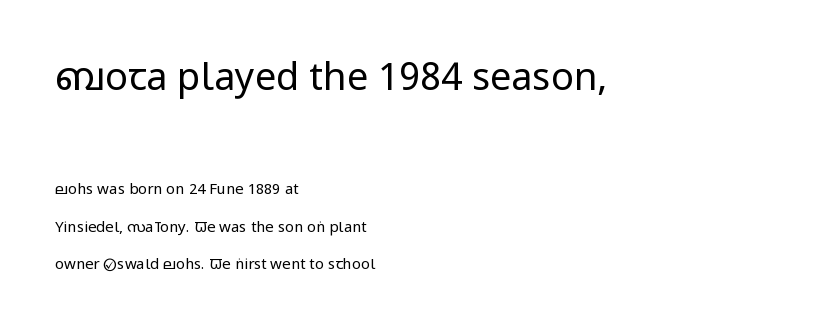
Q: Is the text bold? A: No.
Q: Is the text italic (slanted)? A: No, it is upright.
Q: Is the typeface a serif or a sans-serif typeface? A: Sans-serif.
Q: Is the text underlined? A: No.
Q: How is the paragraph aligned? A: Left-aligned.
Q: Is the spacing between letters normal or unusually wide? A: Normal.
Q: Is the spacing between lines tight, normal or loose? A: Loose.
Q: Which block of text is set in a larger size, the first (top) or the second (bottom)? A: The first (top) one.
Q: Width (condensed, normal, or wide)? A: Condensed.
Q: Stroke contrast? A: Low.
Q: x-height? A: Large.
Q: Monospaced? A: No.
